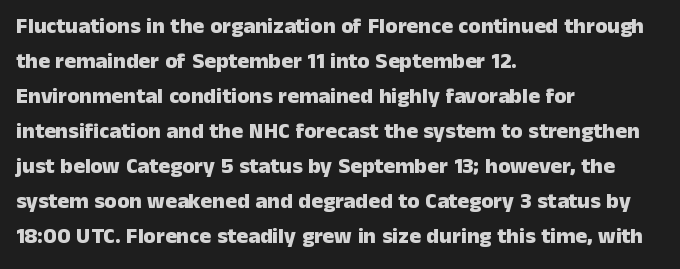
The image shows 22 px bold type, upright; set left-aligned, normal line spacing (1.59x), normal letter spacing, not underlined.
